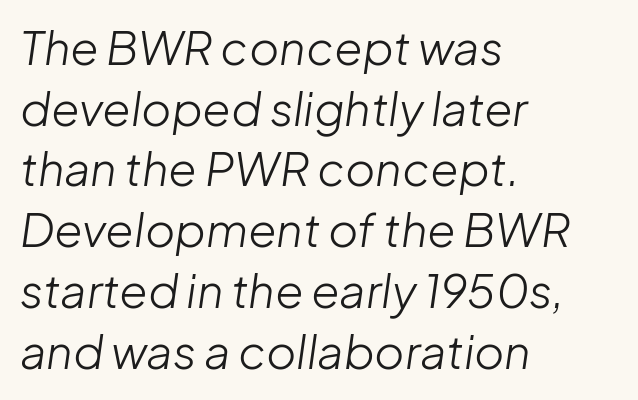
The image shows 46 px light type, italic (leaning right); set left-aligned, normal line spacing (1.32x), normal letter spacing, not underlined; low stroke contrast and a medium x-height.
